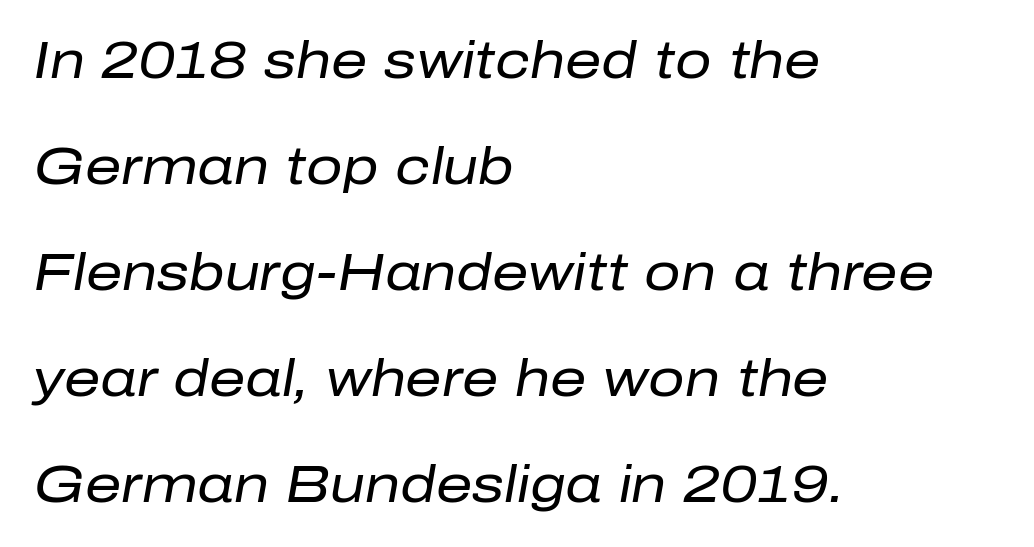
The image shows 51 px regular-weight type, italic (leaning right); set left-aligned, loose line spacing (2.08x), normal letter spacing, not underlined; low stroke contrast and a medium x-height.
